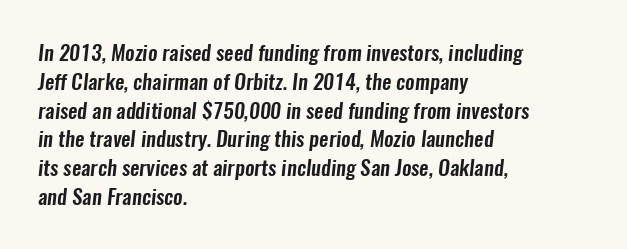
Q: Is the text underlined? A: No.
Q: How is the paragraph aligned? A: Left-aligned.
Q: Is the spacing between letters normal or unusually wide? A: Normal.
Q: Is the spacing between lines tight, normal or loose? A: Normal.
